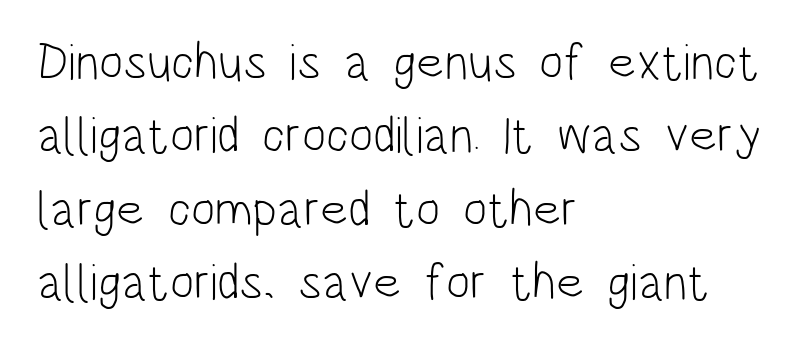
The image shows 51 px light, condensed sans-serif type, upright; set left-aligned, normal line spacing (1.44x), normal letter spacing, not underlined; low stroke contrast and a large x-height.
